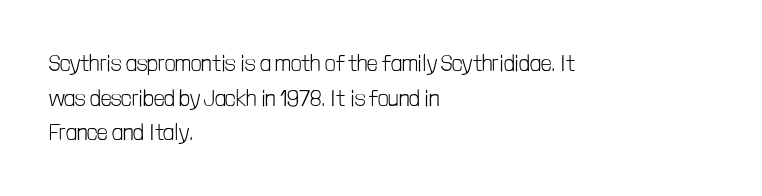
Vertical strokes here are truly vertical. Is the block centered? No — it sits flush against the left margin. Standard letterfit; no display-style spreading of the glyphs. This is not heavy type; no bold has been used.
